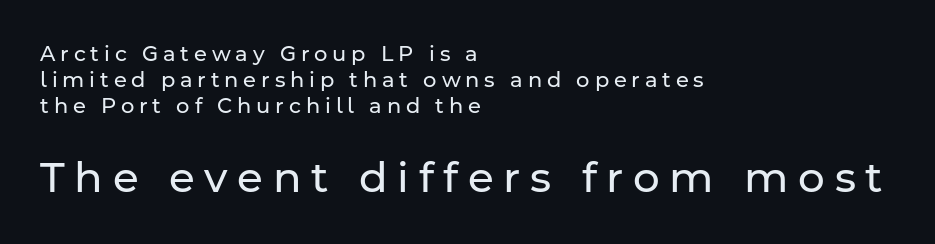
Loose tracking; the words dissolve into strings of separated letters. You can tell from the bare stems that sans-serif type was used. Tall strokes in this sample are plumb rather than angled. The face looks like a standard text weight, possibly lighter.
